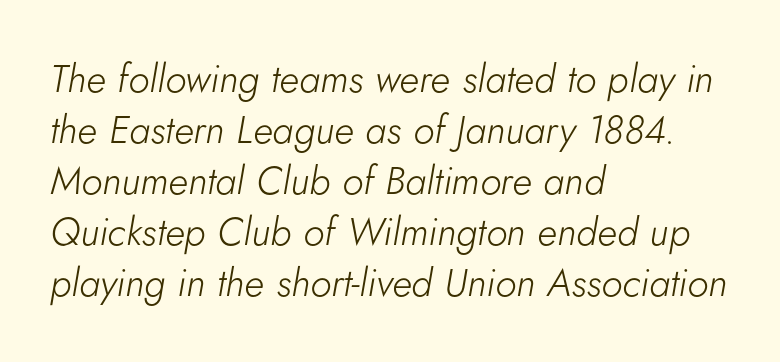
The image shows 39 px light type, italic (leaning right); set left-aligned, normal line spacing (1.31x), normal letter spacing, not underlined; low stroke contrast and a small x-height.
